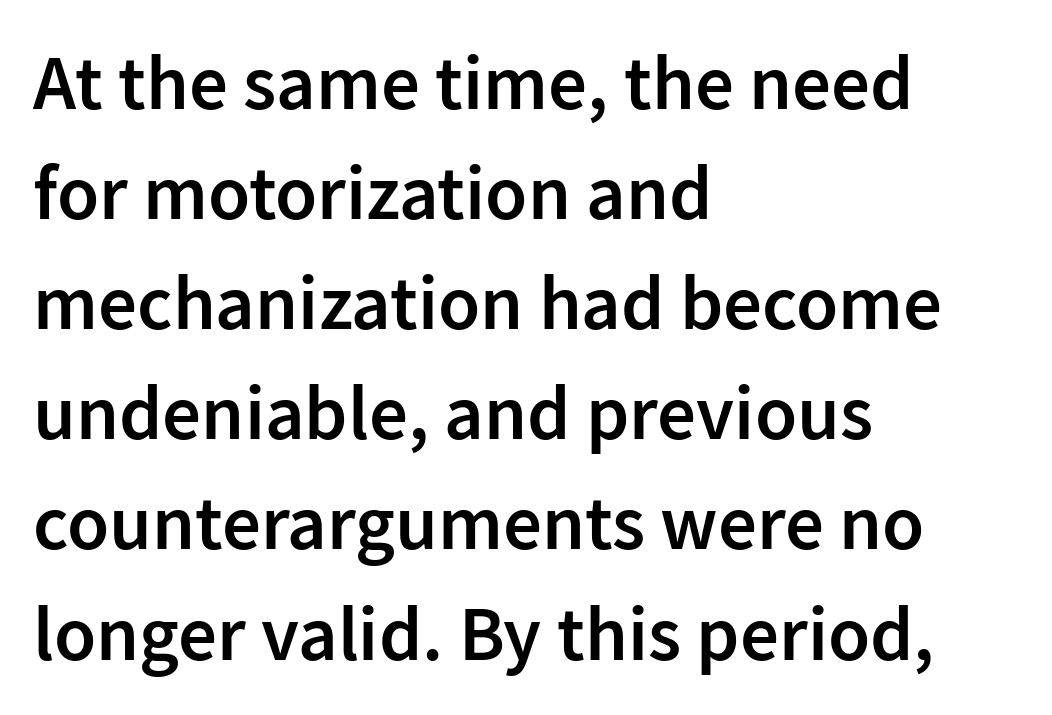
The lettering holds an erect, upright posture throughout. Line spacing here is normal. The letters carry no serifs — their stems end cleanly without finishing strokes. Short note: letters normally spaced. A clean baseline with only descenders dipping below it.
